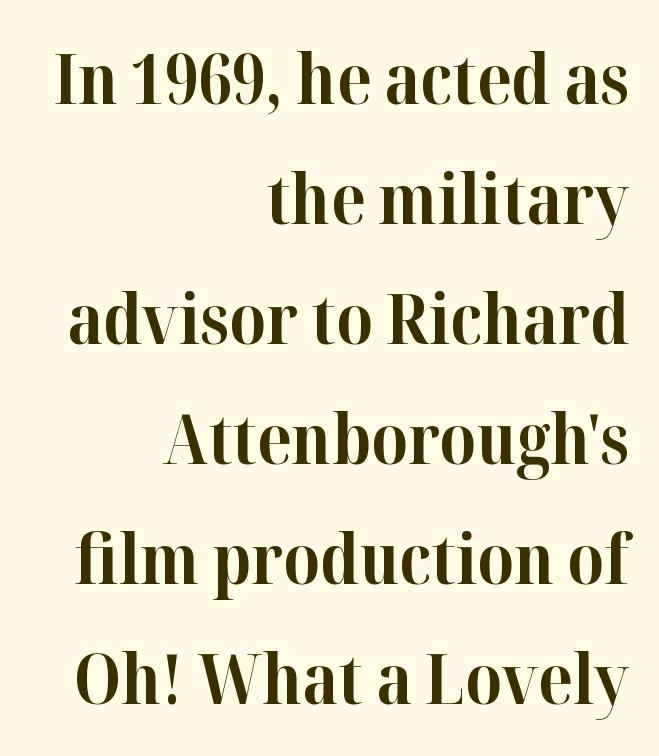
{"serif": "yes", "italic": "no", "bold": "yes", "weight": "bold", "width": "normal", "stroke_contrast": "high", "x_height": "medium", "monospaced": "no", "underline": "no", "align": "right", "line_spacing_ratio": 1.74, "letter_spacing": "normal", "letter_spacing_em": 0.0, "glyph_px": 69}
